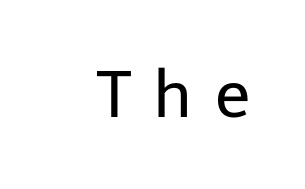
The image shows 65 px regular-weight sans-serif type, upright; set unusually wide letter spacing (+0.35 em), not underlined; low stroke contrast and a medium x-height.
